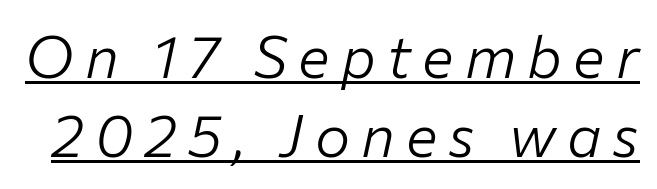
Notice how a bar underscores the lettering throughout. The weight tops out at a normal text grade. Each letter keeps its own natural width here, so spacing adapts to shape. This sample uses an oblique cut, with every glyph tilted off the vertical. Line spacing here is normal.
